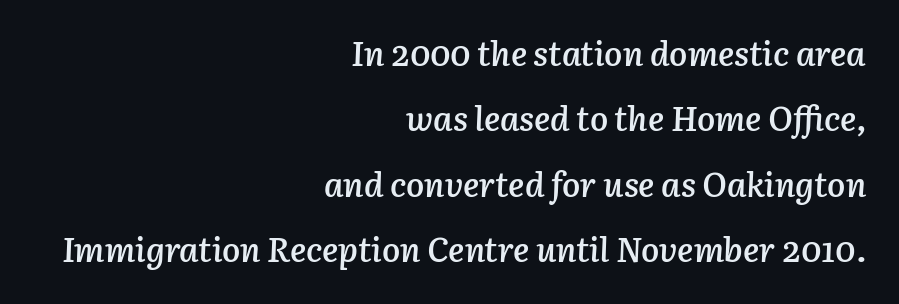
The image shows 34 px semibold type, italic (leaning right); set right-aligned, loose line spacing (1.92x), normal letter spacing, not underlined; low stroke contrast and a medium x-height.
